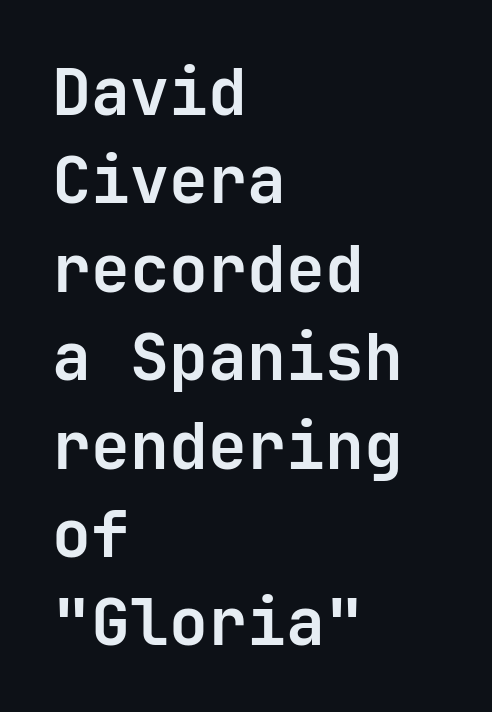
Does the weight exceed regular? Yes, all the way to bold. How would I describe the line gaps? Plain and ordinary. These lines keep a tight, regular rhythm from letter to letter. The paragraph has a hard left edge and a soft right edge. Descender tails drop into unmarked territory. Nope, no serifs anywhere on these letters.
